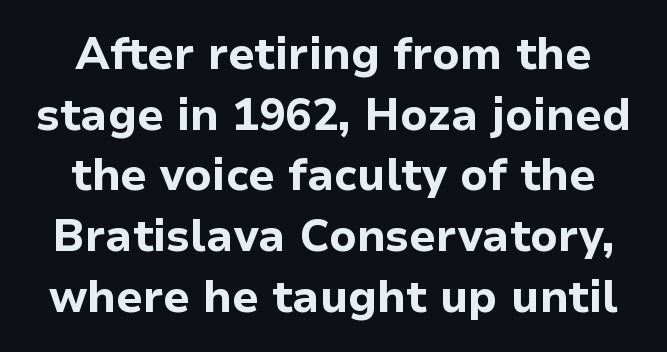
Typesetter's note: full bold, strokes at maximum text heaviness. The characters display no serif detailing; their extremities are plain. Caption: multi-line text, centered on the measure. Characters remain perfectly vertical along every line. Bare-footed words on every line. Summary of vertical rhythm: regular, with standard interline spacing.
